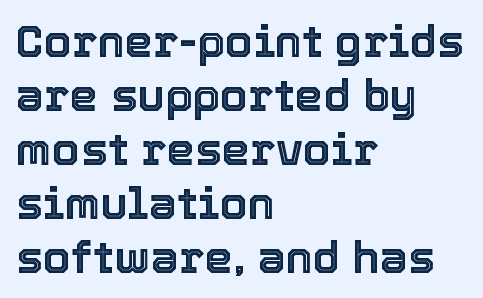
The image shows 45 px text type, upright; set left-aligned, line spacing 1.2x, normal letter spacing, not underlined; a medium x-height.
